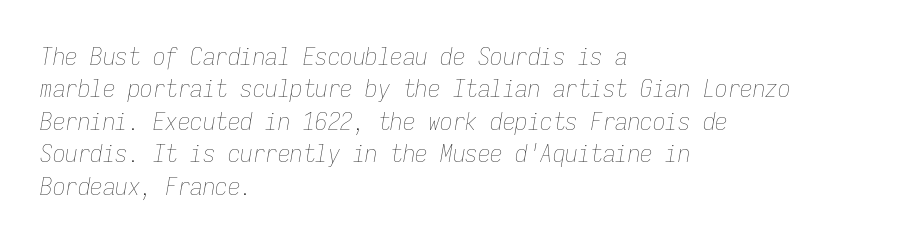
Q: Is the text bold? A: No.
Q: Is the text italic (slanted)? A: Yes, it leans right by about 9 degrees.
Q: Is the text underlined? A: No.
Q: How is the paragraph aligned? A: Left-aligned.
Q: Is the spacing between letters normal or unusually wide? A: Normal.
Q: Is the spacing between lines tight, normal or loose? A: Normal.
